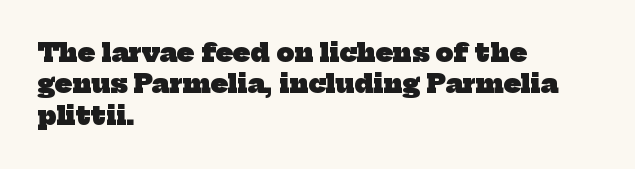
Q: Is the text bold? A: Yes.
Q: Is the text underlined? A: No.
Q: How is the paragraph aligned? A: Left-aligned.
Q: Is the spacing between letters normal or unusually wide? A: Normal.
Q: Is the spacing between lines tight, normal or loose? A: Normal.
